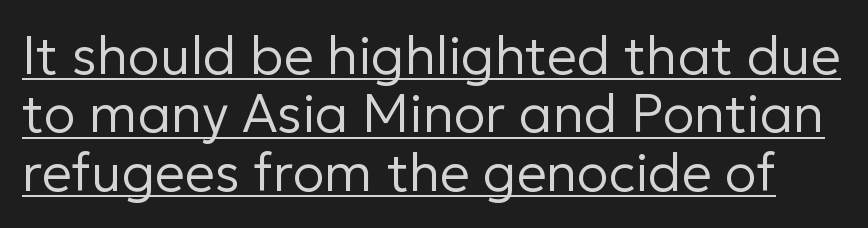
Q: Is the text bold? A: No.
Q: Is the text italic (slanted)? A: No, it is upright.
Q: Is the typeface a serif or a sans-serif typeface? A: Sans-serif.
Q: Is the text underlined? A: Yes.
Q: Is the spacing between letters normal or unusually wide? A: Normal.
Q: Is the spacing between lines tight, normal or loose? A: Tight.
Q: Width (condensed, normal, or wide)? A: Normal.
Q: Stroke contrast? A: Low.
Q: x-height? A: Medium.
Q: Monospaced? A: No.
